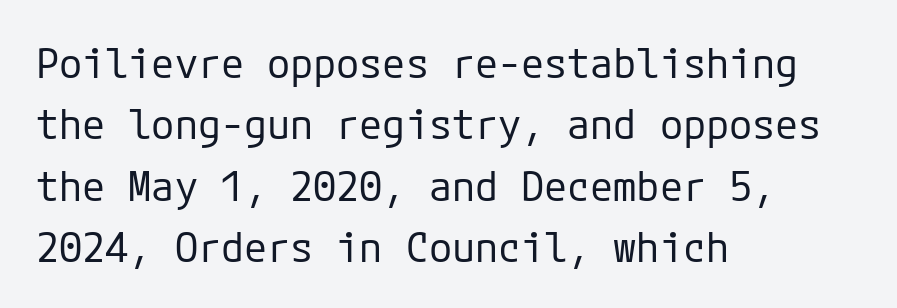
{"serif": "no", "italic": "no", "bold": "no", "weight": "regular", "width": "normal", "stroke_contrast": "low", "x_height": "medium", "underline": "no", "align": "left", "line_spacing": "normal", "line_spacing_ratio": 1.46, "letter_spacing": "normal", "letter_spacing_em": 0.0, "glyph_px": 42}
